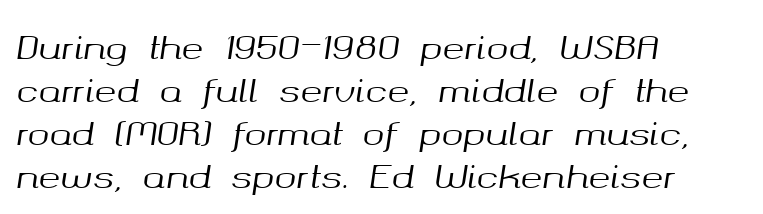
Q: Is the text italic (slanted)? A: Yes, it leans right by about 8 degrees.
Q: Is the text underlined? A: No.
Q: How is the paragraph aligned? A: Left-aligned.
Q: Is the spacing between letters normal or unusually wide? A: Normal.
Q: Is the spacing between lines tight, normal or loose? A: Normal.
Q: Width (condensed, normal, or wide)? A: Normal.
Q: Stroke contrast? A: Medium.
Q: x-height? A: Medium.
Q: Monospaced? A: No.
